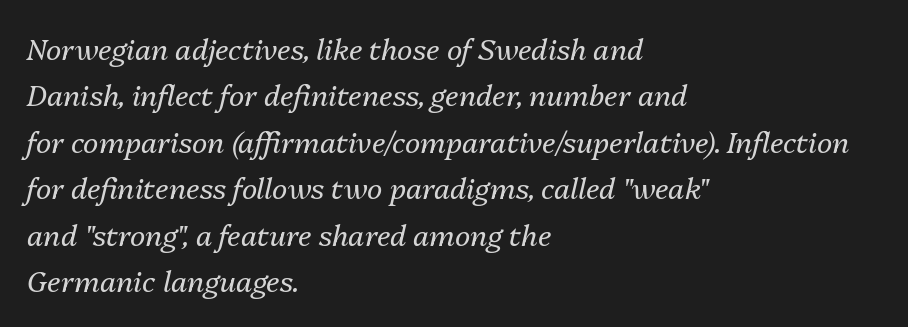
The image shows 29 px regular-weight type, italic (leaning right); set left-aligned, normal line spacing (1.6x), normal letter spacing, not underlined; medium stroke contrast and a medium x-height.
